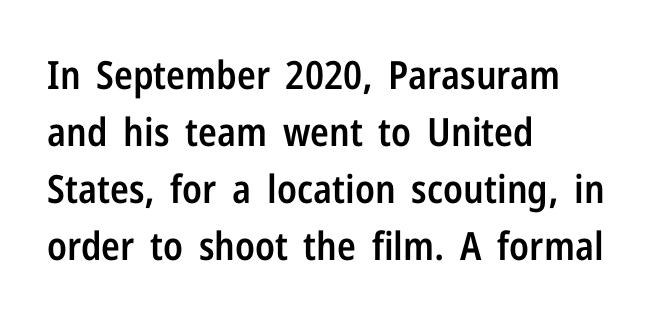
The image shows 39 px semibold, condensed sans-serif type, upright; set left-aligned, normal line spacing (1.46x), normal letter spacing, not underlined; low stroke contrast and a medium x-height.
